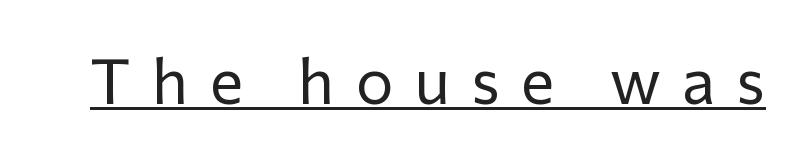
Q: Is the text bold? A: No.
Q: Is the text italic (slanted)? A: No, it is upright.
Q: Is the typeface a serif or a sans-serif typeface? A: Sans-serif.
Q: Is the text underlined? A: Yes.
Q: Is the spacing between letters normal or unusually wide? A: Unusually wide.
Q: Width (condensed, normal, or wide)? A: Normal.
Q: Stroke contrast? A: Low.
Q: x-height? A: Medium.
Q: Monospaced? A: No.
